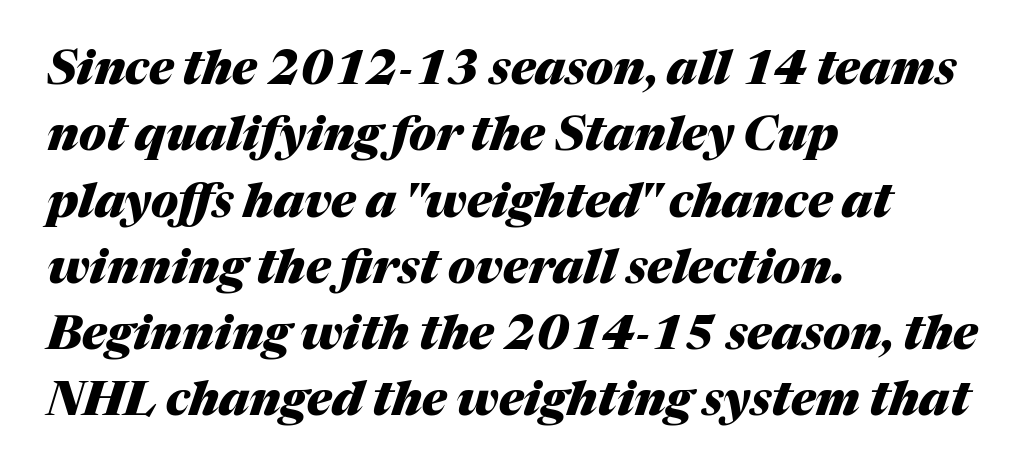
The image shows 47 px heavy type, italic (leaning right); set left-aligned, normal line spacing (1.41x), normal letter spacing, not underlined; medium stroke contrast and a medium x-height.
